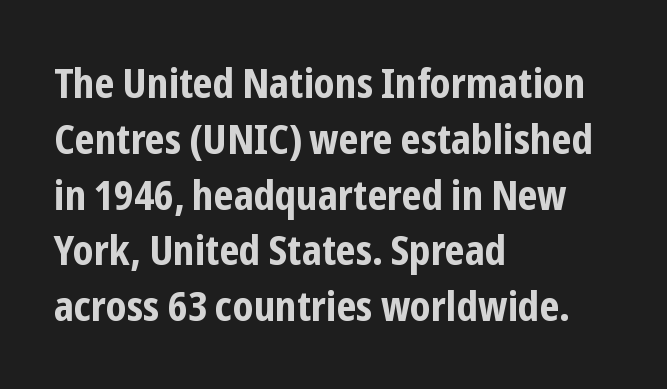
{"serif": "no", "italic": "no", "bold": "yes", "weight": "bold", "width": "condensed", "stroke_contrast": "low", "x_height": "medium", "monospaced": "no", "underline": "no", "align": "left", "line_spacing": "normal", "line_spacing_ratio": 1.36, "letter_spacing": "normal", "letter_spacing_em": 0.0, "glyph_px": 41}
